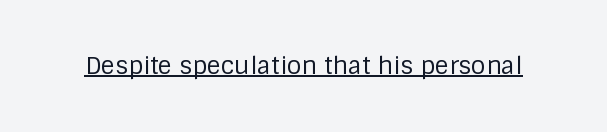
The image shows 24 px text type, upright; set normal letter spacing, underlined.
